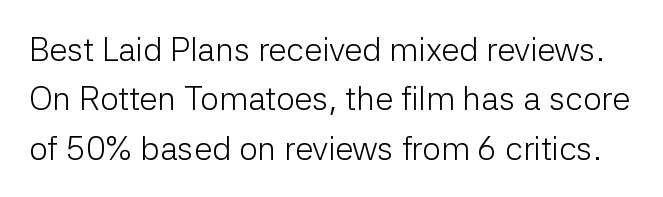
The image shows 33 px light sans-serif type, upright; set normal line spacing (1.5x), normal letter spacing, not underlined; low stroke contrast and a medium x-height.
